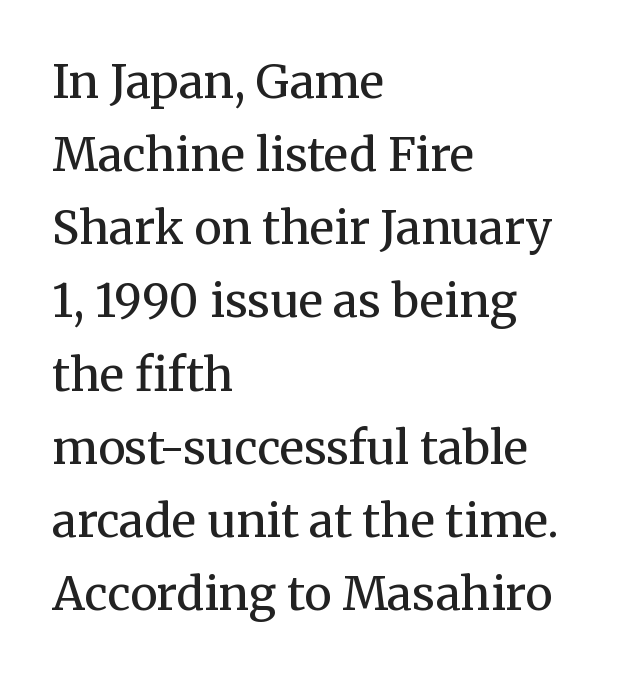
These glyphs show unthickened strokes, regular width or finer. Examine the stroke ends and you'll spot serifs. Reading down the column, the eye jumps a familiar distance to each next line. The passage shown is not underscored anywhere. Do the letters lean? They stand straight.
